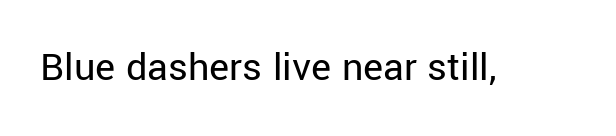
{"serif": "no", "italic": "no", "bold": "no", "weight": "regular", "width": "normal", "stroke_contrast": "low", "x_height": "medium", "monospaced": "no", "underline": "no", "letter_spacing": "normal", "letter_spacing_em": 0.0, "glyph_px": 42}
